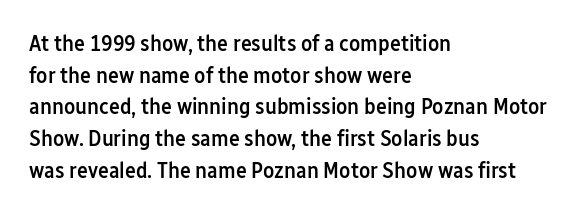
How would I describe the line gaps? Plain and ordinary. A fair bit of extra ink — the face is semibold, not bold. Check the space under the baseline: it is left empty. Style check: upright.
